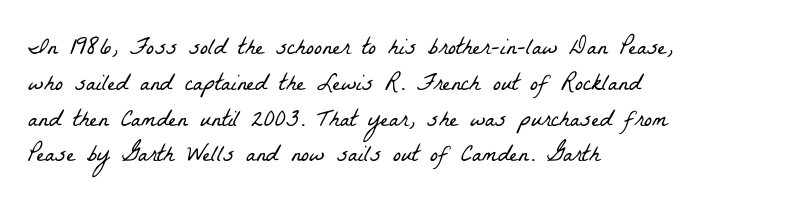
The weight tops out at a normal text grade. Rows of type keep a routine distance in the vertical direction. Underlining? Definitely not there. You could call the tracking neutral — neither tight nor loose.
